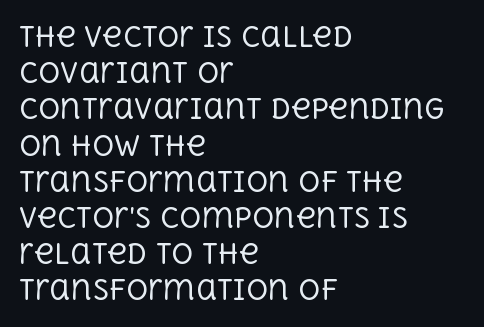
The image shows 27 px text type, upright; set left-aligned, normal line spacing (1.34x), normal letter spacing, not underlined.
